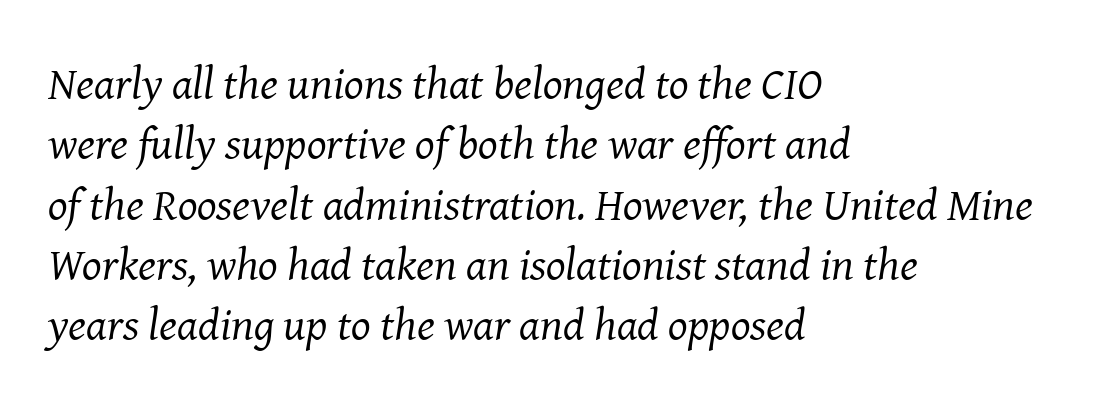
You could not count columns in this text — the font is proportionally spaced. Slant detected: the letters are inclined. This rendering leaves character spacing at its baseline value. Each row of text sits above clean, open space. Students, observe: this is what conventionally led text looks like.
